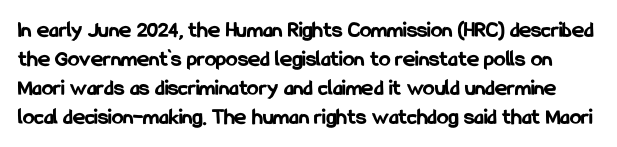
No italicization has been applied; the sample stays upright. Decoration check: the copy has no underline. Weight: bold. Vertical spacing — default. The letters sit at their default tracking, neither squeezed nor spread.
